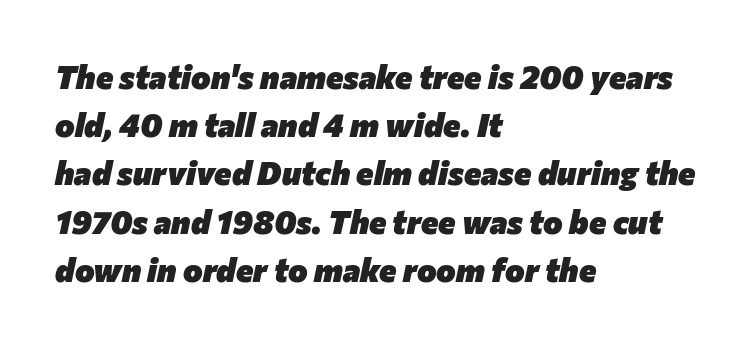
Q: Is the text bold? A: Yes.
Q: Is the text italic (slanted)? A: Yes, it leans right by about 12 degrees.
Q: Is the text underlined? A: No.
Q: How is the paragraph aligned? A: Left-aligned.
Q: Is the spacing between letters normal or unusually wide? A: Normal.
Q: Is the spacing between lines tight, normal or loose? A: Normal.
Q: Width (condensed, normal, or wide)? A: Normal.
Q: Stroke contrast? A: Low.
Q: x-height? A: Medium.
Q: Monospaced? A: No.
